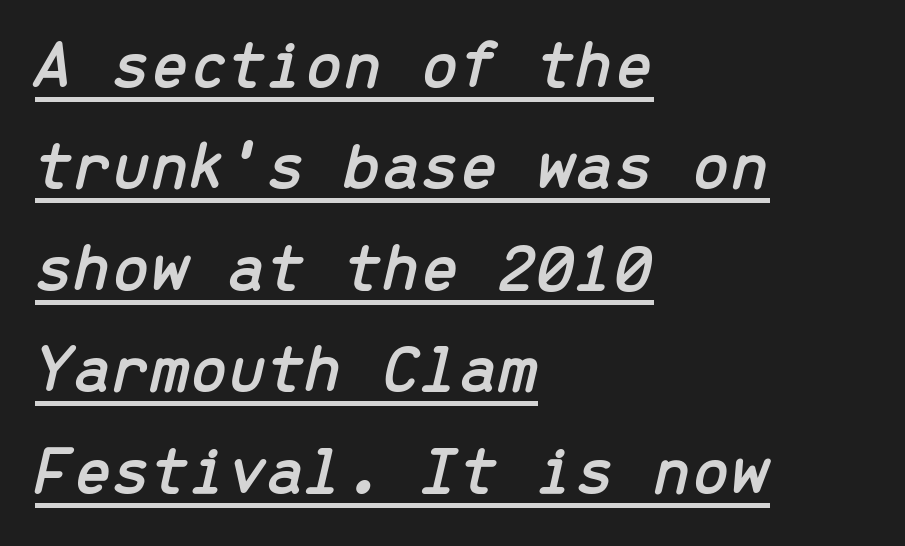
{"italic": "yes", "lean": "right", "slant_degrees": 13, "width": "normal", "stroke_contrast": "low", "x_height": "medium", "monospaced": "yes", "underline": "yes", "align": "left", "line_spacing": "normal", "line_spacing_ratio": 1.47, "letter_spacing": "normal", "letter_spacing_em": 0.0, "glyph_px": 69}
